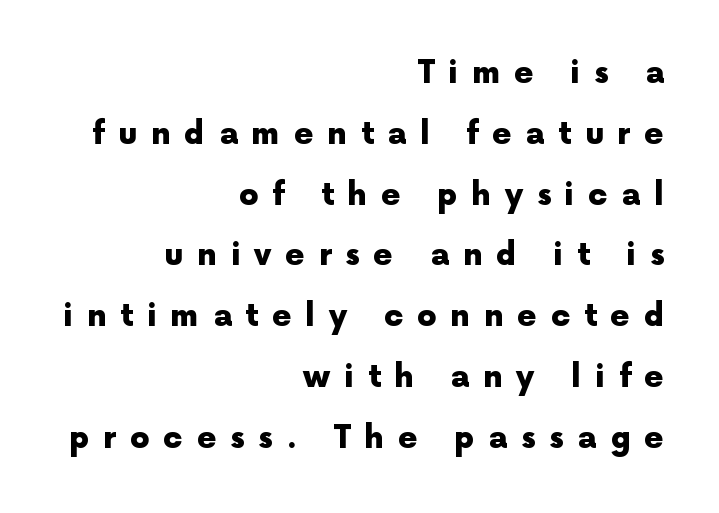
Unlike italic type, these characters show no tilt at all. The gaps between neighbouring characters are conspicuously large. The words here are not underlined. Does the type have serifs? No, each stem ends abruptly. The rendering uses natural spacing where letterforms have individual widths. The strokes are fattened all the way to bold.
